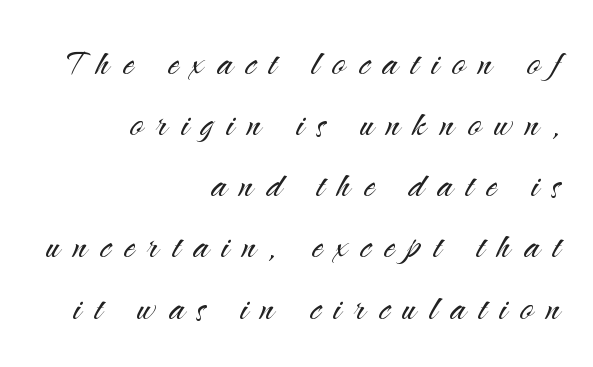
Q: Is the text bold? A: No.
Q: Is the text italic (slanted)? A: Yes.
Q: Is the typeface a serif or a sans-serif typeface? A: Sans-serif.
Q: Is the text underlined? A: No.
Q: How is the paragraph aligned? A: Right-aligned.
Q: Is the spacing between letters normal or unusually wide? A: Unusually wide.
Q: Is the spacing between lines tight, normal or loose? A: Normal.
Q: Width (condensed, normal, or wide)? A: Normal.
Q: Stroke contrast? A: Medium.
Q: x-height? A: Small.
Q: Monospaced? A: No.
